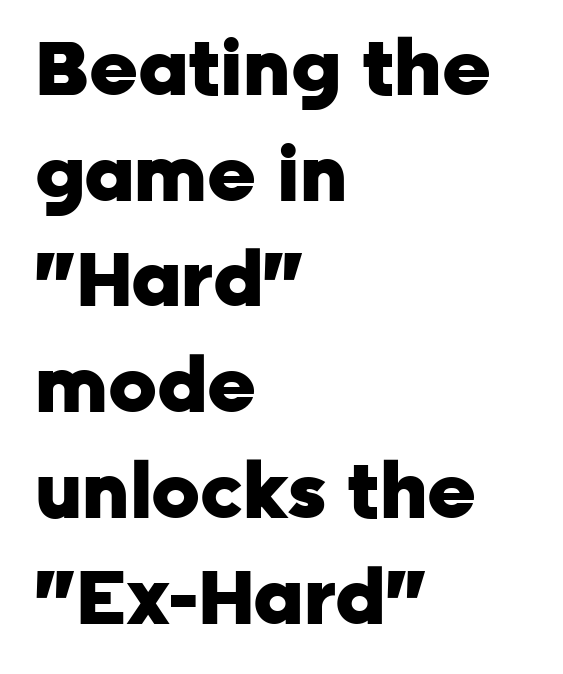
Q: Is the text bold? A: Yes.
Q: Is the text italic (slanted)? A: No, it is upright.
Q: Is the typeface a serif or a sans-serif typeface? A: Sans-serif.
Q: Is the text underlined? A: No.
Q: How is the paragraph aligned? A: Left-aligned.
Q: Is the spacing between letters normal or unusually wide? A: Normal.
Q: Is the spacing between lines tight, normal or loose? A: Normal.
Q: Width (condensed, normal, or wide)? A: Normal.
Q: Stroke contrast? A: Low.
Q: x-height? A: Medium.
Q: Monospaced? A: No.
